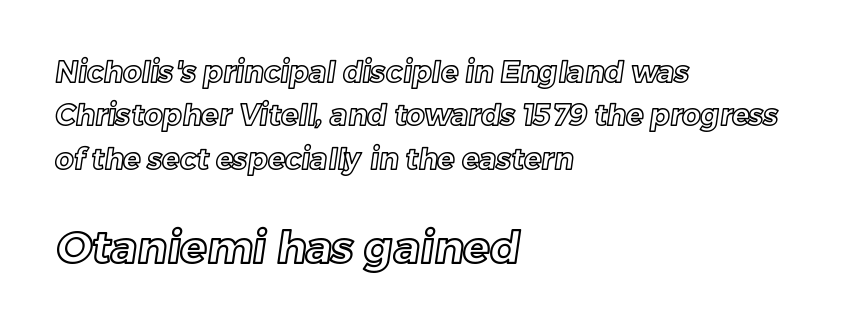
Q: Is the text underlined? A: No.
Q: How is the paragraph aligned? A: Left-aligned.
Q: Is the spacing between letters normal or unusually wide? A: Normal.
Q: Is the spacing between lines tight, normal or loose? A: Normal.
Q: Which block of text is set in a larger size, the first (top) or the second (bottom)? A: The second (bottom) one.
Q: Width (condensed, normal, or wide)? A: Normal.
Q: x-height? A: Medium.
Q: Monospaced? A: No.
